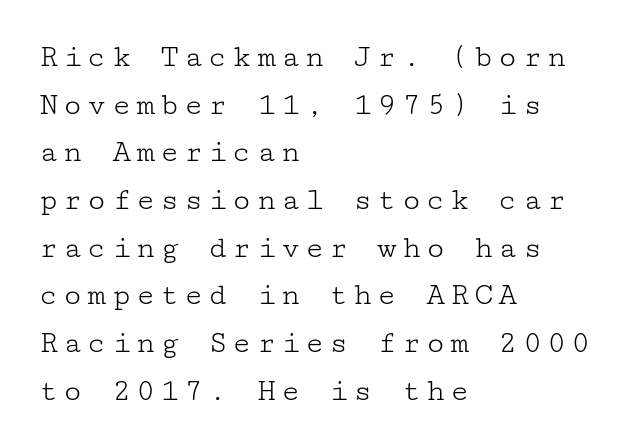
{"serif": "yes", "italic": "no", "bold": "no", "weight": "light", "width": "wide", "stroke_contrast": "low", "x_height": "medium", "underline": "no", "align": "left", "line_spacing": "normal", "line_spacing_ratio": 1.49, "glyph_px": 32}
